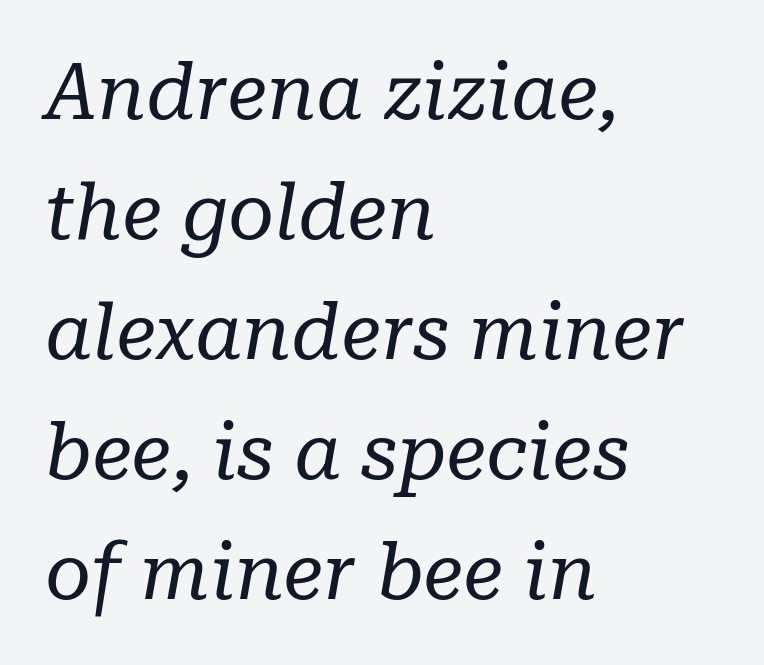
The image shows 79 px regular-weight serif type, italic (leaning right); set left-aligned, normal line spacing (1.52x), normal letter spacing, not underlined; low stroke contrast and a medium x-height.
